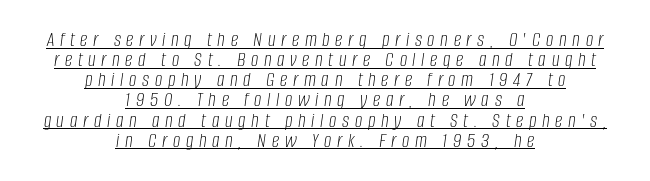
This sample uses expanded letter spacing, leaving extra air between glyphs. The paragraph shown floats in the horizontal middle. These characters rest on top of a visible drawn line. These glyphs show unthickened strokes, regular width or finer. Successive baselines arrive quickly, one right under another.
